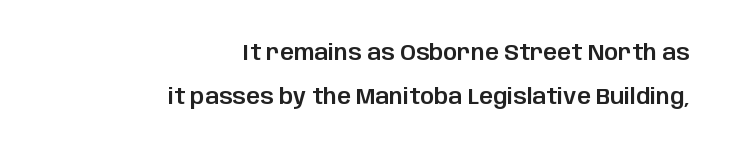
The image shows 22 px text type, upright; set right-aligned, loose line spacing (2.0x), normal letter spacing, not underlined.
